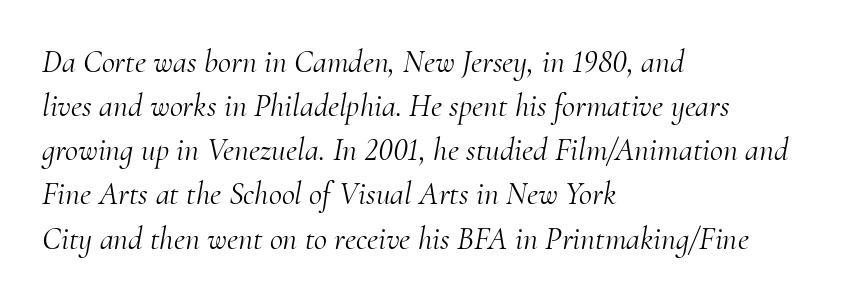
The gap between lines stays unmarked. The passage shown leans; its letterforms are oblique. This block has exactly the height ordinary leading produces. Words appear dense and cohesive because spacing is normal. The paragraph has a hard left edge and a soft right edge. The passage shown is typed in a proportional face where columns would drift.
